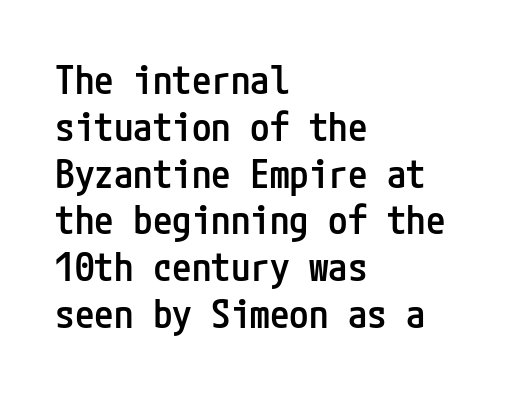
A clean baseline with only descenders dipping below it. Grotesque or geometric, the face here clearly has no serifs. Standard letterfit; no display-style spreading of the glyphs. Italic? Not at all — the glyphs are vertical. Casual observation: everything's shoved over to the left. Weight: semibold (demi).
